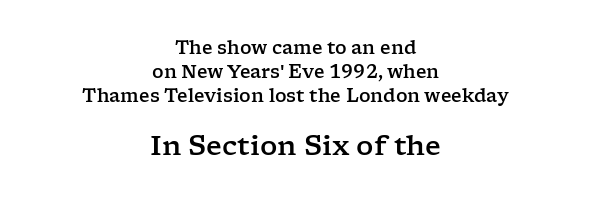
Reading down the column, the eye jumps a familiar distance to each next line. This sample uses plain, unmodified letter spacing. No word sits above an underline. Posture: vertical. Centered paragraph, ragged on both sides.
